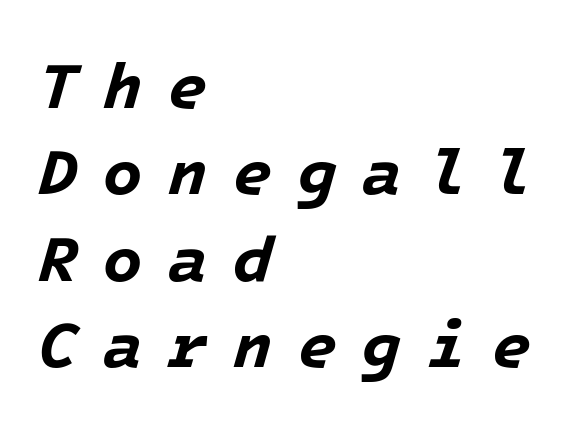
Q: Is the text bold? A: Yes.
Q: Is the text italic (slanted)? A: Yes, it leans right by about 16 degrees.
Q: Is the text underlined? A: No.
Q: How is the paragraph aligned? A: Left-aligned.
Q: Is the spacing between letters normal or unusually wide? A: Unusually wide.
Q: Is the spacing between lines tight, normal or loose? A: Normal.
Q: Width (condensed, normal, or wide)? A: Normal.
Q: Stroke contrast? A: Low.
Q: x-height? A: Medium.
